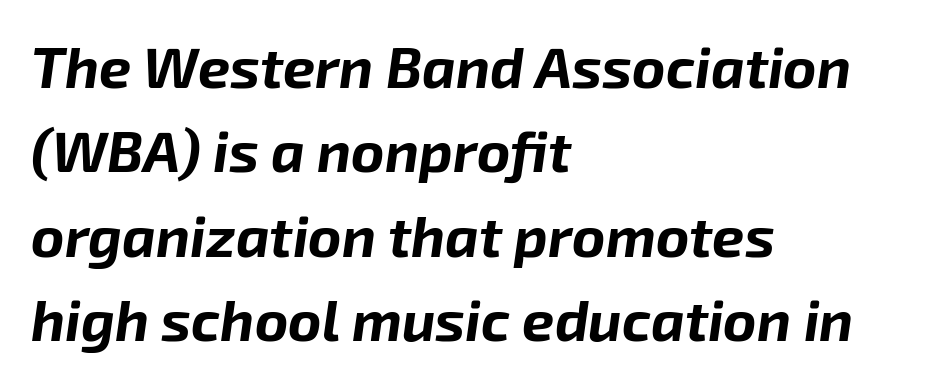
The image shows 57 px bold type, italic (leaning right); set left-aligned, normal line spacing (1.48x), normal letter spacing, not underlined; low stroke contrast and a medium x-height.
